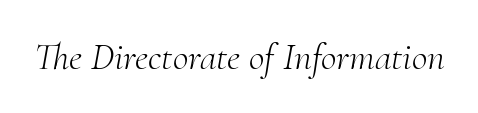
{"serif": "yes", "italic": "yes", "lean": "right", "slant_degrees": 10, "bold": "no", "weight": "light", "width": "normal", "stroke_contrast": "medium", "x_height": "small", "monospaced": "no", "underline": "no", "letter_spacing": "normal", "letter_spacing_em": 0.0, "glyph_px": 38}
